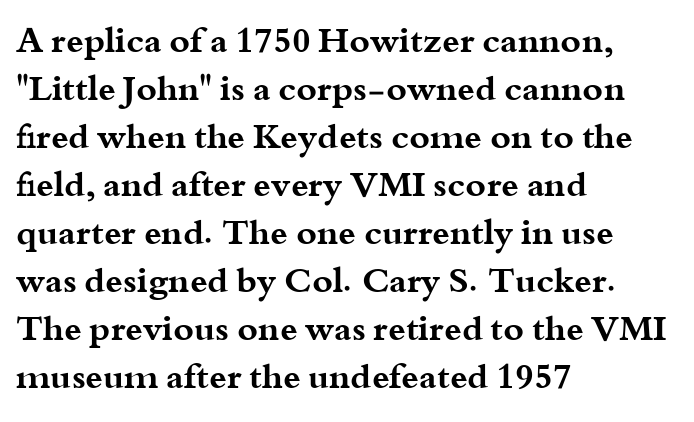
Q: Is the text bold? A: Yes.
Q: Is the text italic (slanted)? A: No, it is upright.
Q: Is the typeface a serif or a sans-serif typeface? A: Serif.
Q: Is the text underlined? A: No.
Q: How is the paragraph aligned? A: Left-aligned.
Q: Is the spacing between letters normal or unusually wide? A: Normal.
Q: Is the spacing between lines tight, normal or loose? A: Normal.
Q: Width (condensed, normal, or wide)? A: Wide.
Q: Stroke contrast? A: Medium.
Q: x-height? A: Small.
Q: Monospaced? A: No.
